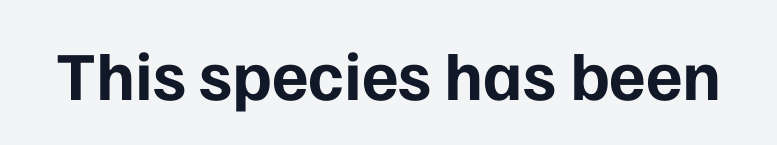
The type sits square on the baseline with zero lean. The sample has been set heavy, in full bold. These lines are rendered in a variable-pitch font. Font category for this specimen: sans-serif. Clear beneath every line of the passage. The letterforms sit shoulder to shoulder at normal distance.
